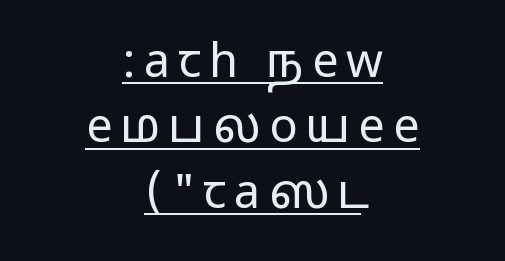
The image shows 47 px wide sans-serif type, upright; set centered, normal line spacing (1.39x), underlined; medium stroke contrast.
